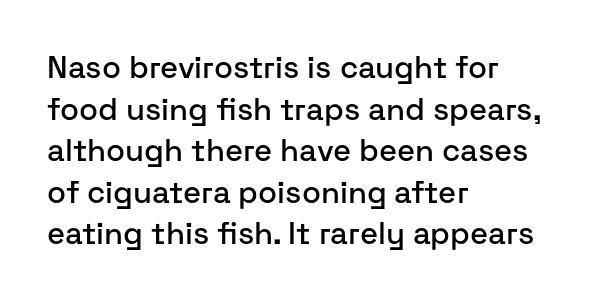
The image shows 31 px sans-serif type, upright; set left-aligned, normal line spacing (1.34x), normal letter spacing, not underlined; low stroke contrast and a medium x-height.
